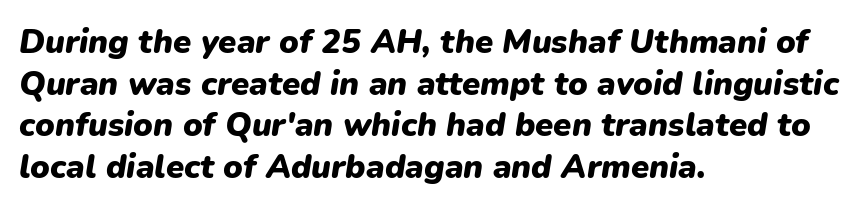
The image shows 33 px heavy type, italic (leaning right); set left-aligned, normal line spacing (1.26x), normal letter spacing, not underlined; low stroke contrast and a medium x-height.
